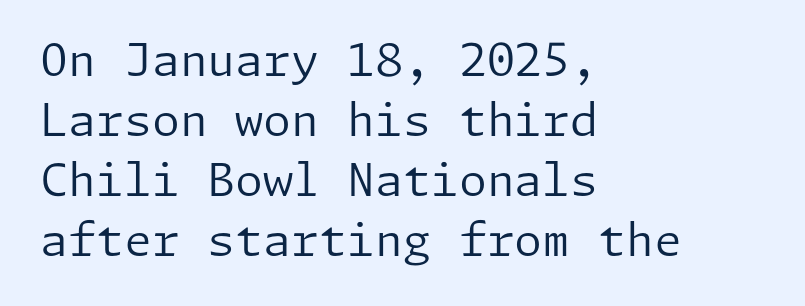
The characters display no serif detailing; their extremities are plain. In terms of letterspacing, this is plain default setting. Descender tails drop into unmarked territory. The passage shown stacks its lines at a standard gap. Where is the straight margin? On the left.
